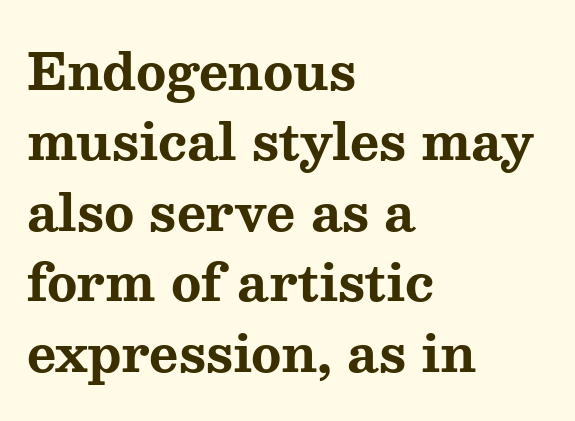
The vertical gap from one line to the next is medium. If you drew a ruler down the left edge, every line would touch it. Just letters on the line, the space beneath them empty. Plenty of ink on the page — the face is bold.
